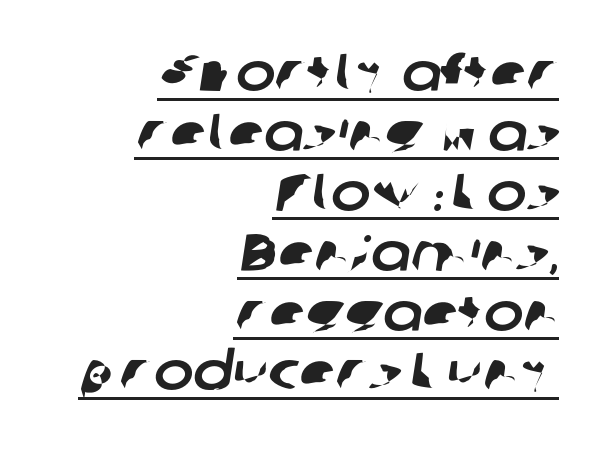
{"serif": "no", "width": "normal", "stroke_contrast": "low", "x_height": "medium", "monospaced": "no", "underline": "yes", "align": "right", "line_spacing": "tight", "line_spacing_ratio": 1.13, "letter_spacing": "normal", "letter_spacing_em": 0.0, "glyph_px": 53}
